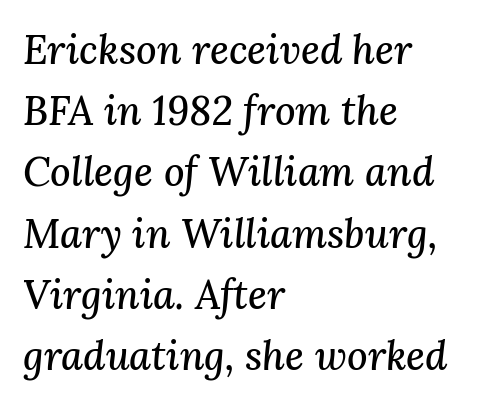
{"serif": "yes", "italic": "yes", "lean": "right", "slant_degrees": 3, "width": "normal", "stroke_contrast": "medium", "x_height": "medium", "monospaced": "no", "underline": "no", "align": "left", "line_spacing": "normal", "line_spacing_ratio": 1.53, "letter_spacing": "normal", "letter_spacing_em": 0.0, "glyph_px": 40}
